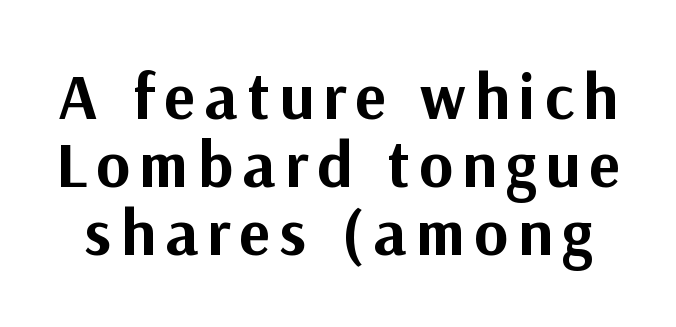
The image shows 65 px bold sans-serif type, upright; set tight line spacing (1.05x), not underlined; medium stroke contrast and a medium x-height.
